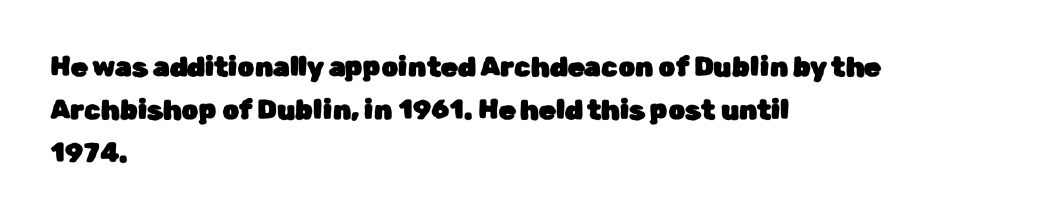
Notice how descenders clear the ascenders below comfortably — that's standard leading. Rendered with straight, roman letterforms. These lines keep a tight, regular rhythm from letter to letter. Only glyphs here, with clear space below each row. Line beginnings align vertically; line endings do not.
